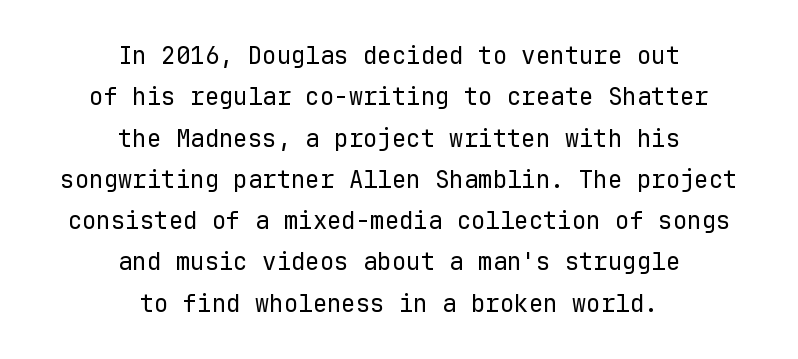
Q: Is the text bold? A: No.
Q: Is the text italic (slanted)? A: No, it is upright.
Q: Is the text underlined? A: No.
Q: How is the paragraph aligned? A: Centered.
Q: Is the spacing between letters normal or unusually wide? A: Normal.
